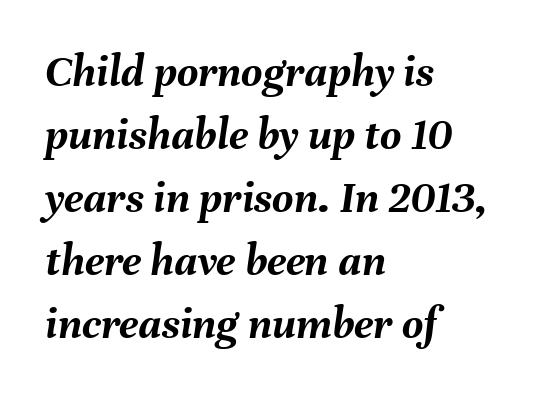
There's an unmistakable incline to the writing here. Notice how descenders clear the ascenders below comfortably — that's standard leading. Is the block centered? No — it sits flush against the left margin. The strip under each line holds only bare page. The rendering uses a bold face; every stroke is thick and dark.
